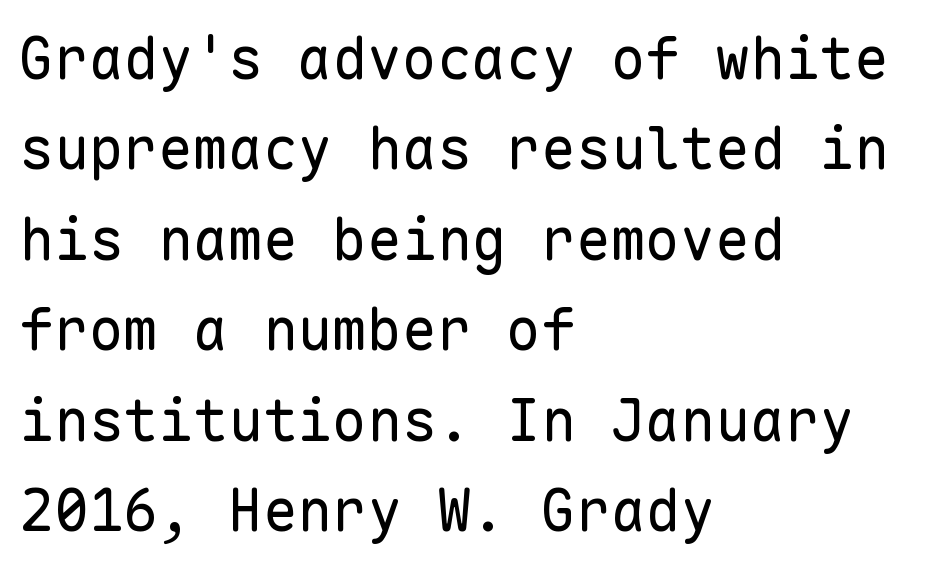
{"serif": "no", "italic": "no", "bold": "no", "weight": "regular", "width": "normal", "stroke_contrast": "low", "x_height": "medium", "monospaced": "yes", "underline": "no", "align": "left", "line_spacing": "normal", "line_spacing_ratio": 1.56, "letter_spacing": "normal", "letter_spacing_em": 0.0, "glyph_px": 58}
